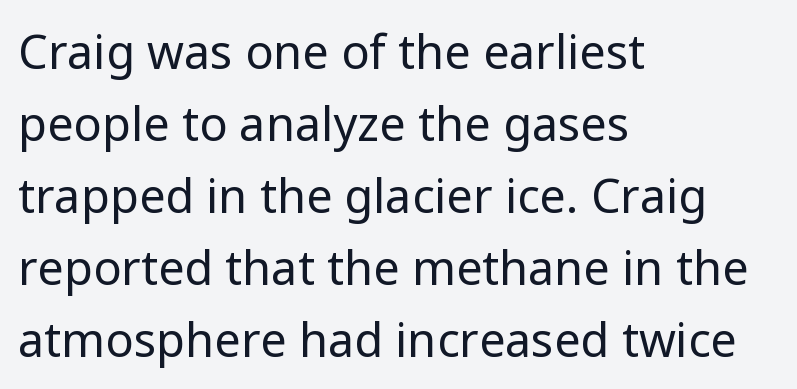
Q: Is the text bold? A: No.
Q: Is the text italic (slanted)? A: No, it is upright.
Q: Is the typeface a serif or a sans-serif typeface? A: Sans-serif.
Q: Is the text underlined? A: No.
Q: How is the paragraph aligned? A: Left-aligned.
Q: Is the spacing between letters normal or unusually wide? A: Normal.
Q: Is the spacing between lines tight, normal or loose? A: Normal.
Q: Width (condensed, normal, or wide)? A: Normal.
Q: Stroke contrast? A: Low.
Q: x-height? A: Medium.
Q: Monospaced? A: No.
